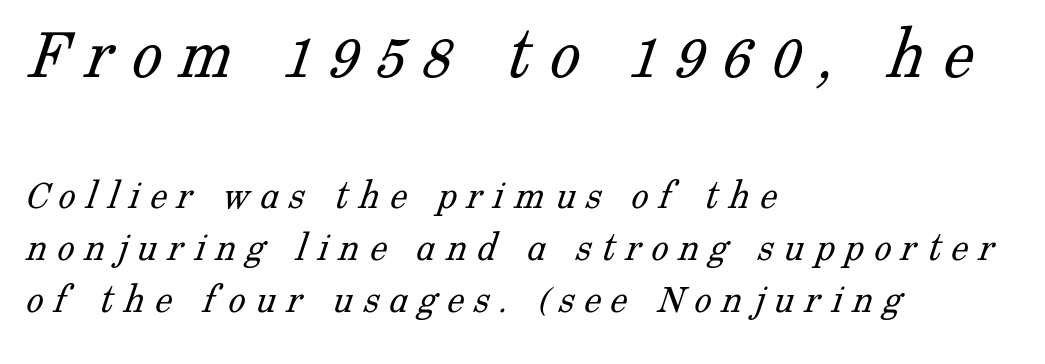
{"serif": "yes", "bold": "no", "weight": "light", "width": "normal", "stroke_contrast": "low", "x_height": "medium", "monospaced": "no", "underline": "no", "align": "left", "line_spacing_ratio": 1.22, "letter_spacing": "wide", "letter_spacing_em": 0.24, "larger_block": "first", "size_ratio": 1.77, "glyph_px": 76}
